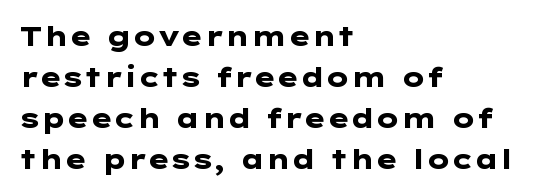
{"italic": "no", "bold": "yes", "underline": "no", "align": "left", "line_spacing": "normal", "line_spacing_ratio": 1.52, "letter_spacing": "normal", "letter_spacing_em": 0.0, "glyph_px": 27}
